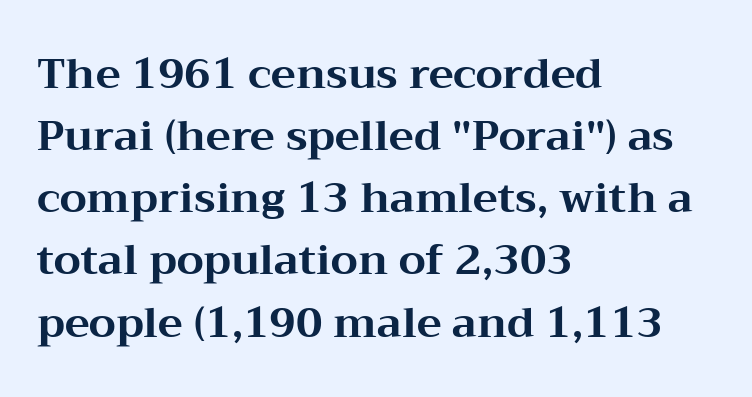
Do the letters lean? They stand straight. Glyph-to-glyph distance matches everyday printed text. Notice how descenders clear the ascenders below comfortably — that's standard leading. Chunky letters — that's bold for sure. Underlining? Definitely not there. Font category for this specimen: serif.
